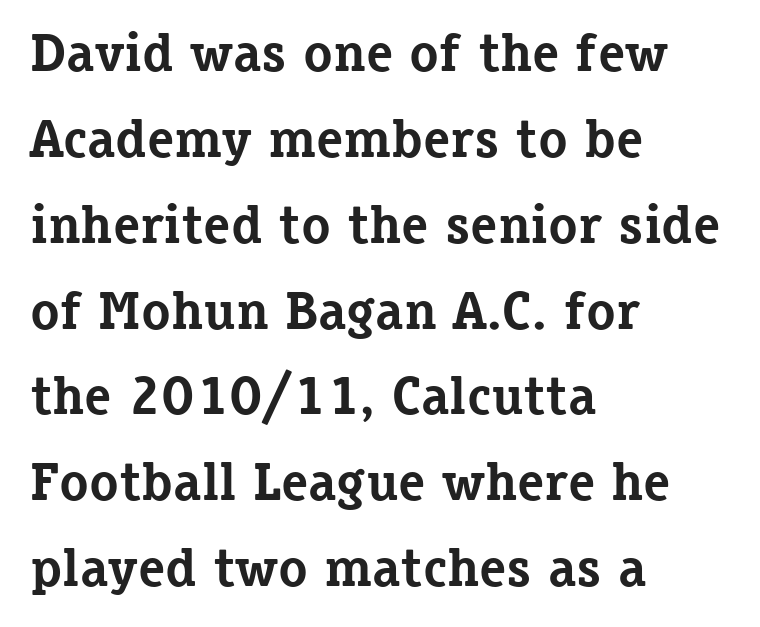
The image shows 54 px bold serif type, upright; set left-aligned, normal line spacing (1.59x), normal letter spacing, not underlined; low stroke contrast and a medium x-height.
